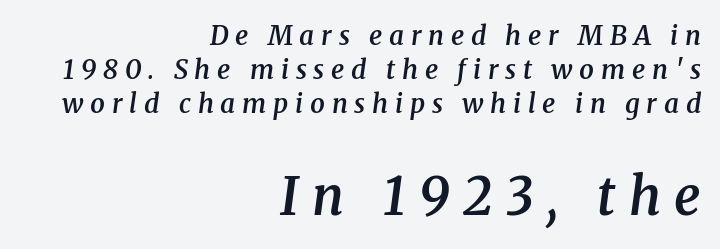
This rendering features lettering with no underline. The letters are slanted; this is an italic face. Letter spacing: wide. Each letter keeps its own natural width here, so spacing adapts to shape.
